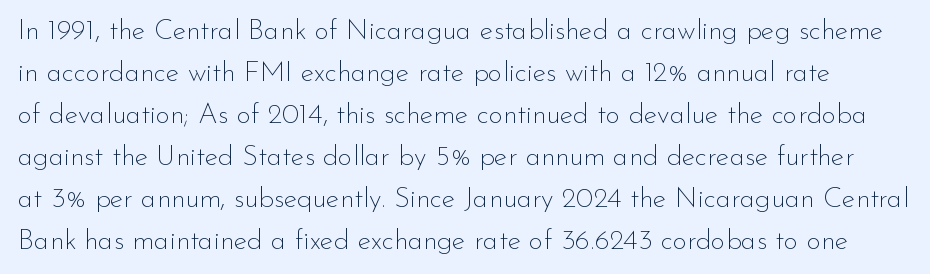
The image shows 28 px thin sans-serif type, upright; set normal line spacing (1.5x), normal letter spacing, not underlined; low stroke contrast and a small x-height.
